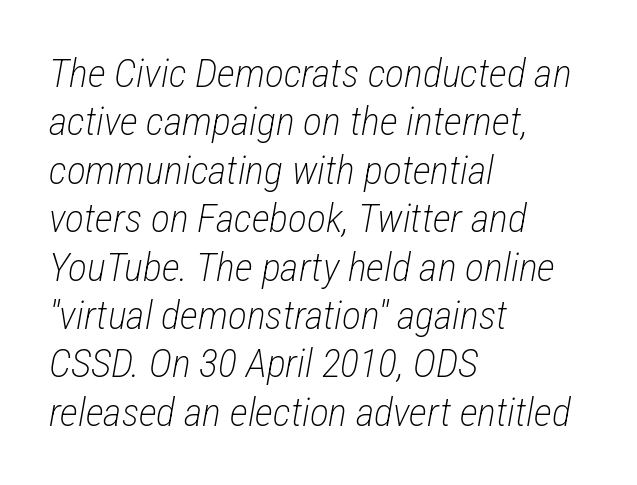
Q: Is the text bold? A: No.
Q: Is the text italic (slanted)? A: Yes, it leans right by about 12 degrees.
Q: Is the text underlined? A: No.
Q: How is the paragraph aligned? A: Left-aligned.
Q: Is the spacing between letters normal or unusually wide? A: Normal.
Q: Width (condensed, normal, or wide)? A: Condensed.
Q: Stroke contrast? A: Low.
Q: x-height? A: Medium.
Q: Monospaced? A: No.
